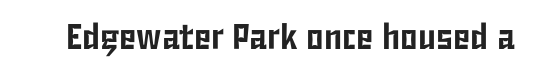
Q: Is the text italic (slanted)? A: No, it is upright.
Q: Is the typeface a serif or a sans-serif typeface? A: Sans-serif.
Q: Is the text underlined? A: No.
Q: Is the spacing between letters normal or unusually wide? A: Normal.
Q: Width (condensed, normal, or wide)? A: Condensed.
Q: Stroke contrast? A: Low.
Q: x-height? A: Medium.
Q: Monospaced? A: No.
